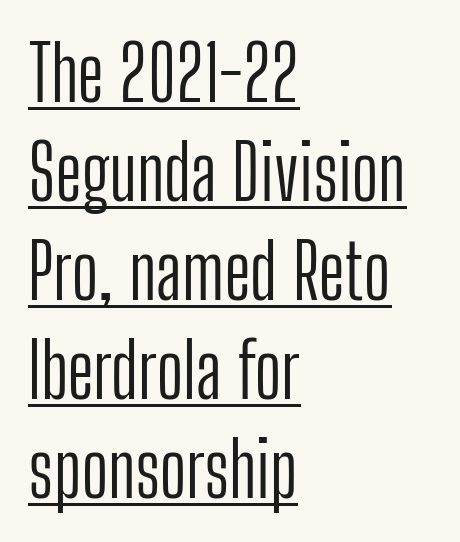
Q: Is the text bold? A: No.
Q: Is the text italic (slanted)? A: No, it is upright.
Q: Is the typeface a serif or a sans-serif typeface? A: Sans-serif.
Q: Is the text underlined? A: Yes.
Q: How is the paragraph aligned? A: Left-aligned.
Q: Is the spacing between letters normal or unusually wide? A: Normal.
Q: Is the spacing between lines tight, normal or loose? A: Normal.
Q: Width (condensed, normal, or wide)? A: Condensed.
Q: Stroke contrast? A: Low.
Q: x-height? A: Medium.
Q: Monospaced? A: No.
